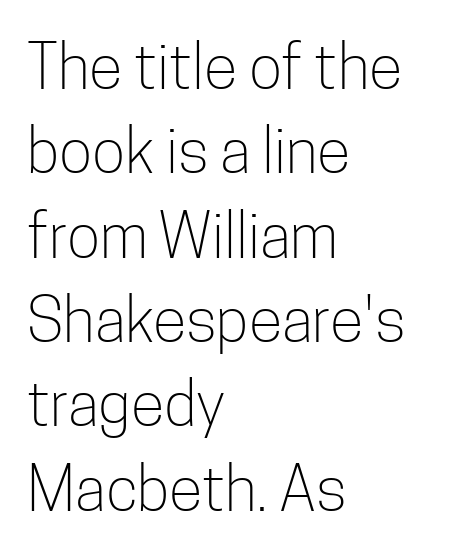
{"serif": "no", "italic": "no", "bold": "no", "weight": "light", "width": "condensed", "stroke_contrast": "low", "x_height": "medium", "monospaced": "no", "underline": "no", "align": "left", "line_spacing": "normal", "line_spacing_ratio": 1.36, "letter_spacing": "normal", "letter_spacing_em": 0.0, "glyph_px": 62}
